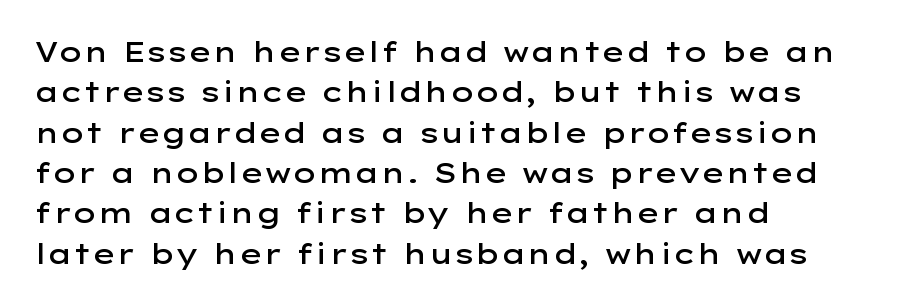
{"serif": "no", "italic": "no", "bold": "semi", "weight": "semibold", "width": "wide", "stroke_contrast": "low", "x_height": "medium", "monospaced": "no", "underline": "no", "align": "left", "line_spacing": "normal", "line_spacing_ratio": 1.44, "letter_spacing": "normal", "letter_spacing_em": 0.0, "glyph_px": 28}
